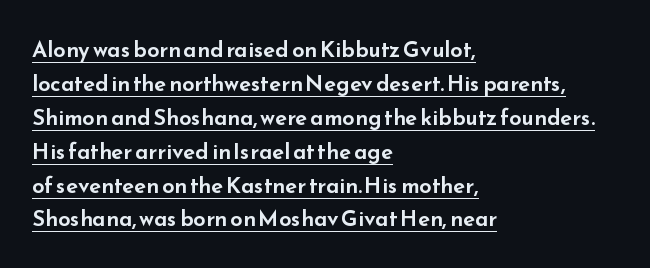
Q: Is the text italic (slanted)? A: No, it is upright.
Q: Is the text underlined? A: Yes.
Q: How is the paragraph aligned? A: Left-aligned.
Q: Is the spacing between letters normal or unusually wide? A: Normal.
Q: Is the spacing between lines tight, normal or loose? A: Normal.
